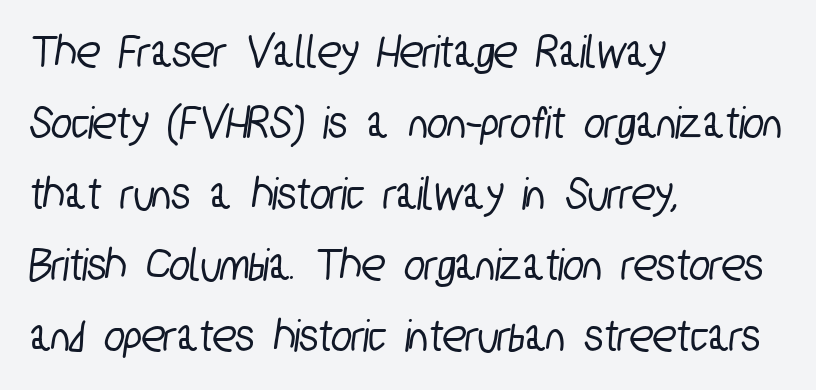
The image shows 48 px condensed sans-serif type; set left-aligned, normal line spacing (1.48x), normal letter spacing, not underlined; low stroke contrast and a medium x-height.
